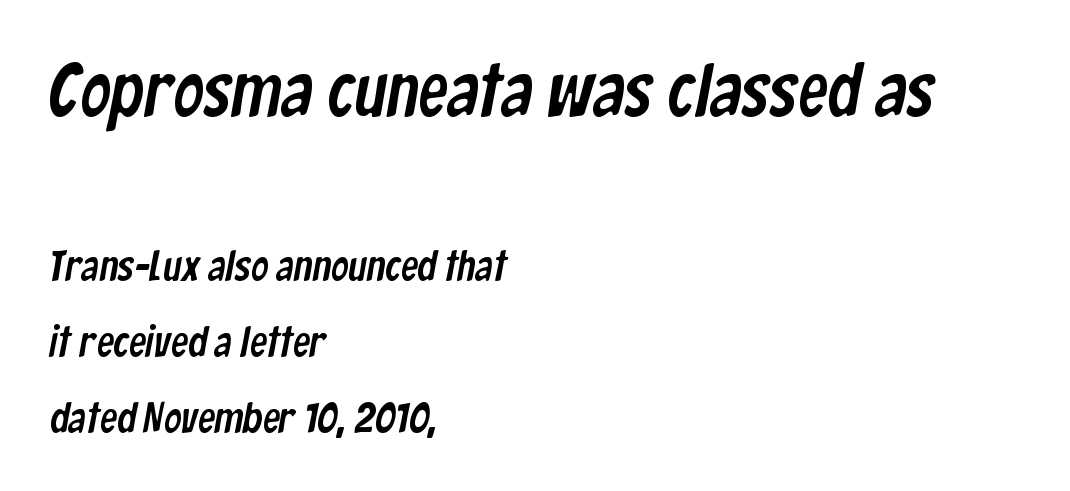
The image shows 75 px condensed sans-serif type; set left-aligned, line spacing 1.77x, normal letter spacing, not underlined; the first (top) block is 1.74x larger; low stroke contrast and a medium x-height.
